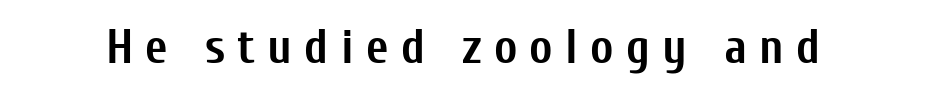
Q: Is the text bold? A: Yes.
Q: Is the text italic (slanted)? A: No, it is upright.
Q: Is the typeface a serif or a sans-serif typeface? A: Sans-serif.
Q: Is the text underlined? A: No.
Q: Is the spacing between letters normal or unusually wide? A: Unusually wide.
Q: Width (condensed, normal, or wide)? A: Condensed.
Q: Stroke contrast? A: Low.
Q: x-height? A: Medium.
Q: Monospaced? A: No.
